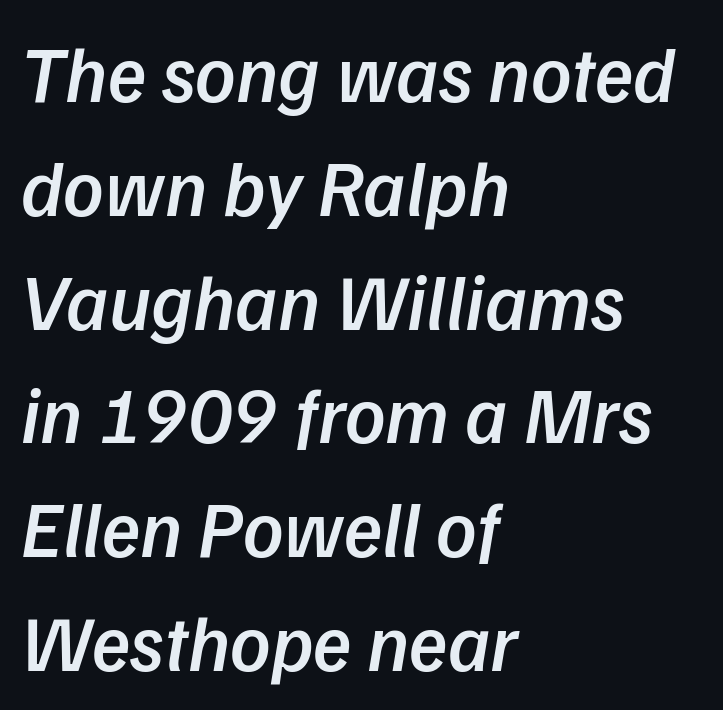
The image shows 79 px semibold sans-serif type; set left-aligned, normal line spacing (1.44x), normal letter spacing, not underlined; low stroke contrast and a medium x-height.
